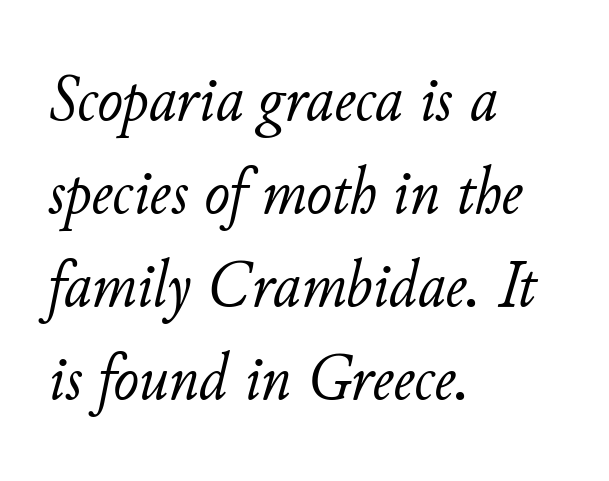
The image shows 68 px light type, italic (leaning right); set left-aligned, normal line spacing (1.37x), normal letter spacing, not underlined; low stroke contrast and a small x-height.
